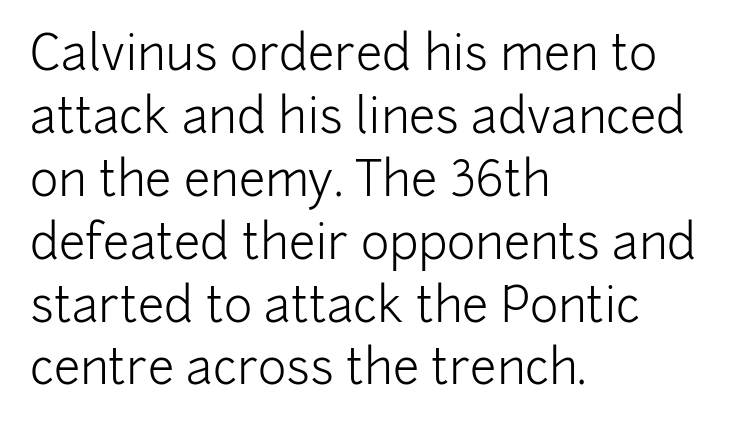
Does the copy run flush right? No — it runs flush left. Character widths vary here, with narrow letters taking less room than wide ones. A light-to-regular cut is what we see here. Honestly, the row spacing looks completely unremarkable. Is the letter spacing exaggerated? No — it looks like the ordinary default.
